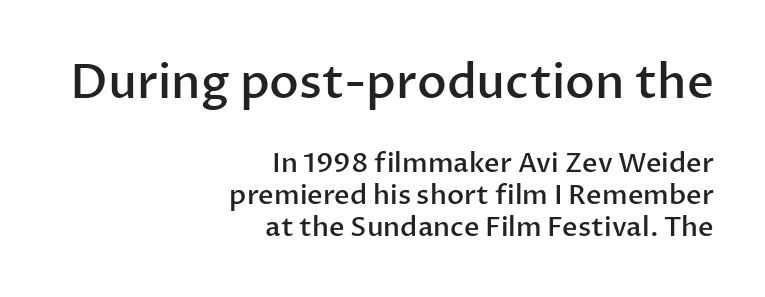
Caption: standard tracking, unaltered. The lettering holds an erect, upright posture throughout. The baseline area is clear. The passage is arranged like a letterhead date or caption credit — flush right.
